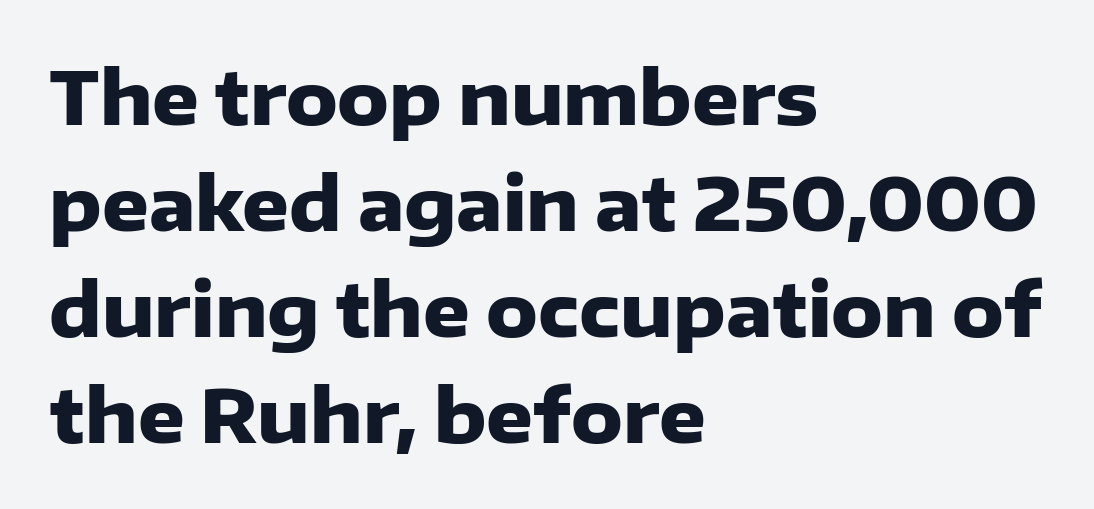
{"serif": "no", "italic": "no", "bold": "yes", "weight": "heavy", "width": "normal", "stroke_contrast": "low", "x_height": "medium", "monospaced": "no", "underline": "no", "align": "left", "line_spacing": "normal", "line_spacing_ratio": 1.45, "letter_spacing": "normal", "letter_spacing_em": 0.0, "glyph_px": 73}
